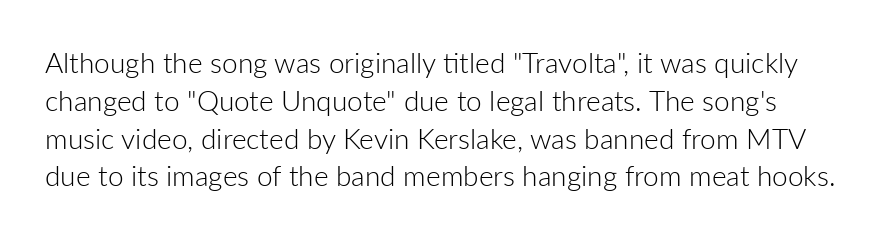
The image shows 28 px light sans-serif type, upright; set normal line spacing (1.35x), normal letter spacing, not underlined; low stroke contrast and a medium x-height.
